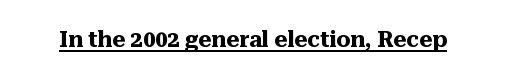
The face used here is rendered with its standard letterfit. These lines were composed using upright roman letters. Strokes here are thick enough to call this a true bold. Is there an underline? Yes — a line sits under the letters.
